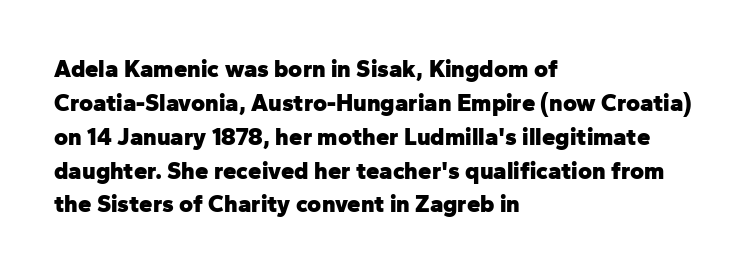
Check under the words: just untouched page. The lettering stays uniformly vertical, giving the passage a roman look. Does the weight exceed regular? Yes, all the way to bold. Leading: standard.
